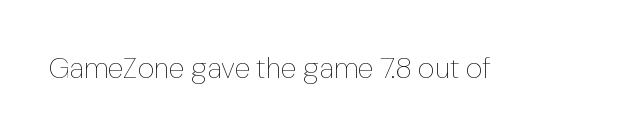
Q: Is the text bold? A: No.
Q: Is the text italic (slanted)? A: No, it is upright.
Q: Is the text underlined? A: No.
Q: Is the spacing between letters normal or unusually wide? A: Normal.
Q: Width (condensed, normal, or wide)? A: Normal.
Q: Stroke contrast? A: Low.
Q: x-height? A: Medium.
Q: Monospaced? A: No.
